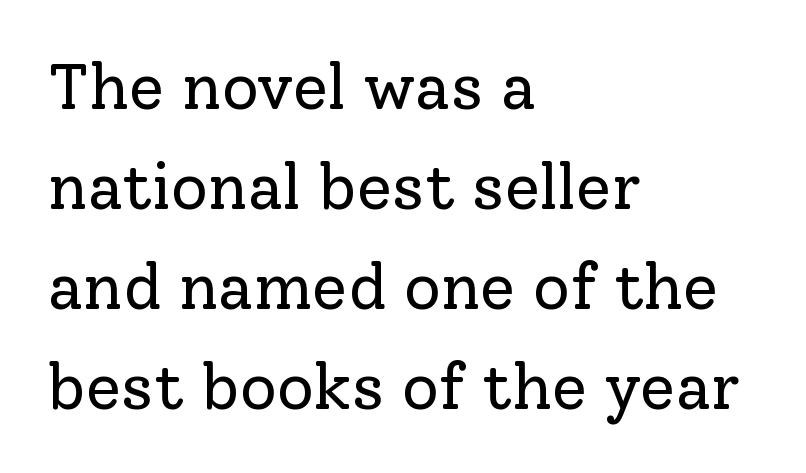
This is roman type, the default non-slanted kind. Successive baselines arrive at the customary interval. Character widths vary here, with narrow letters taking less room than wide ones. The letterforms sit shoulder to shoulder at normal distance.
